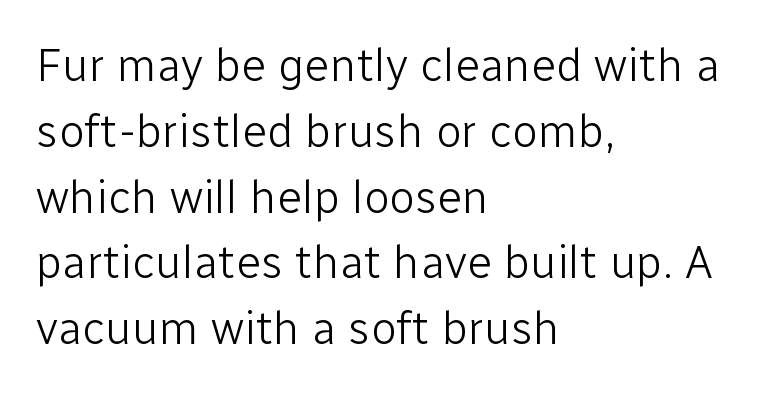
Q: Is the text bold? A: No.
Q: Is the text italic (slanted)? A: No, it is upright.
Q: Is the typeface a serif or a sans-serif typeface? A: Sans-serif.
Q: Is the text underlined? A: No.
Q: How is the paragraph aligned? A: Left-aligned.
Q: Is the spacing between letters normal or unusually wide? A: Normal.
Q: Is the spacing between lines tight, normal or loose? A: Normal.
Q: Width (condensed, normal, or wide)? A: Normal.
Q: Stroke contrast? A: Low.
Q: x-height? A: Medium.
Q: Monospaced? A: No.
